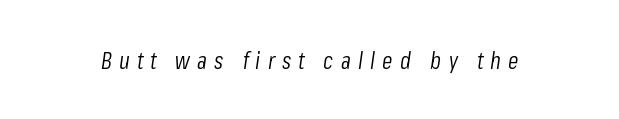
{"italic": "yes", "lean": "right", "slant_degrees": 8, "bold": "no", "underline": "no", "letter_spacing": "wide", "letter_spacing_em": 0.3, "glyph_px": 24}
